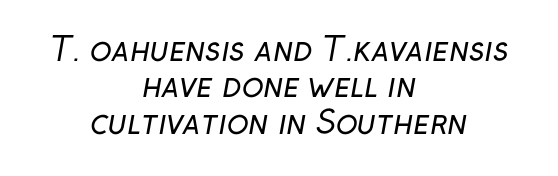
The image shows 32 px regular-weight sans-serif type; set centered, tight line spacing (1.14x), normal letter spacing, not underlined; low stroke contrast and a medium x-height.
